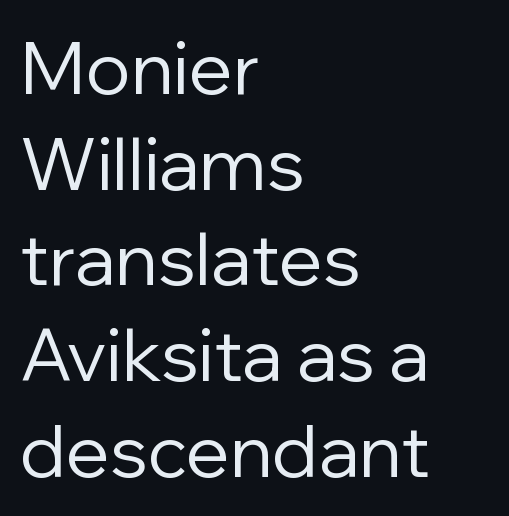
Q: Is the text bold? A: No.
Q: Is the text italic (slanted)? A: No, it is upright.
Q: Is the typeface a serif or a sans-serif typeface? A: Sans-serif.
Q: Is the text underlined? A: No.
Q: How is the paragraph aligned? A: Left-aligned.
Q: Is the spacing between letters normal or unusually wide? A: Normal.
Q: Is the spacing between lines tight, normal or loose? A: Normal.
Q: Width (condensed, normal, or wide)? A: Normal.
Q: Stroke contrast? A: Low.
Q: x-height? A: Medium.
Q: Monospaced? A: No.
